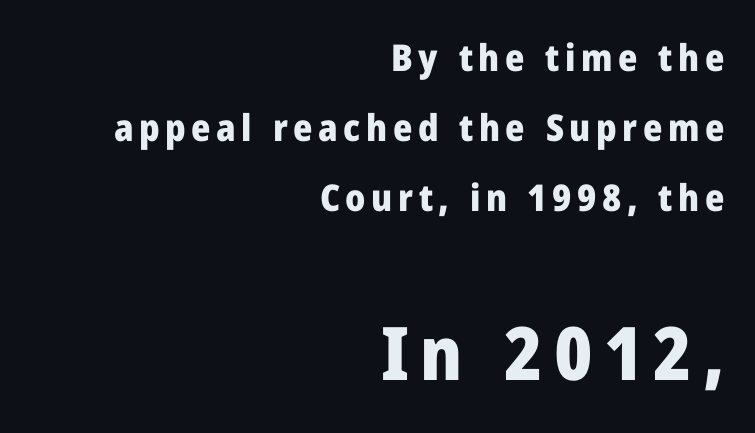
Q: Is the text bold? A: Yes.
Q: Is the text italic (slanted)? A: No, it is upright.
Q: Is the typeface a serif or a sans-serif typeface? A: Sans-serif.
Q: Is the text underlined? A: No.
Q: How is the paragraph aligned? A: Right-aligned.
Q: Which block of text is set in a larger size, the first (top) or the second (bottom)? A: The second (bottom) one.
Q: Width (condensed, normal, or wide)? A: Normal.
Q: Stroke contrast? A: Low.
Q: x-height? A: Medium.
Q: Monospaced? A: No.
